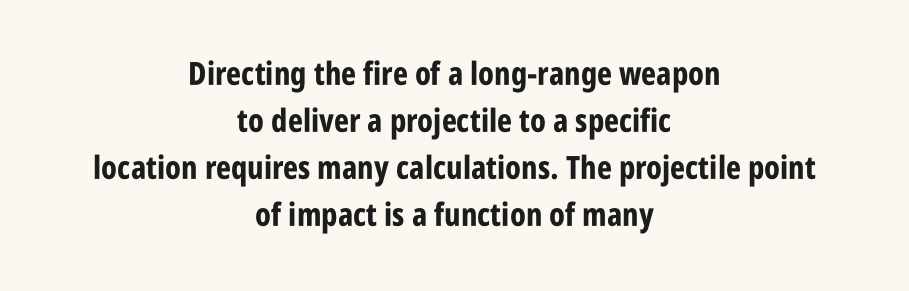
The image shows 32 px bold, condensed sans-serif type, upright; set centered, normal line spacing (1.47x), normal letter spacing, not underlined; low stroke contrast and a large x-height.
